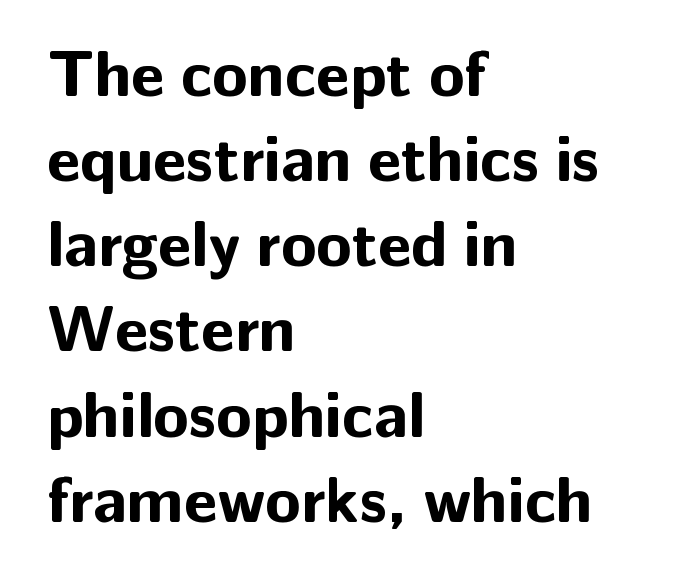
Does the weight exceed regular? Yes, all the way to bold. Does the leading feel generous? No, just average. The passage shown is typed in a proportional face where columns would drift. Quick note: underline off.
